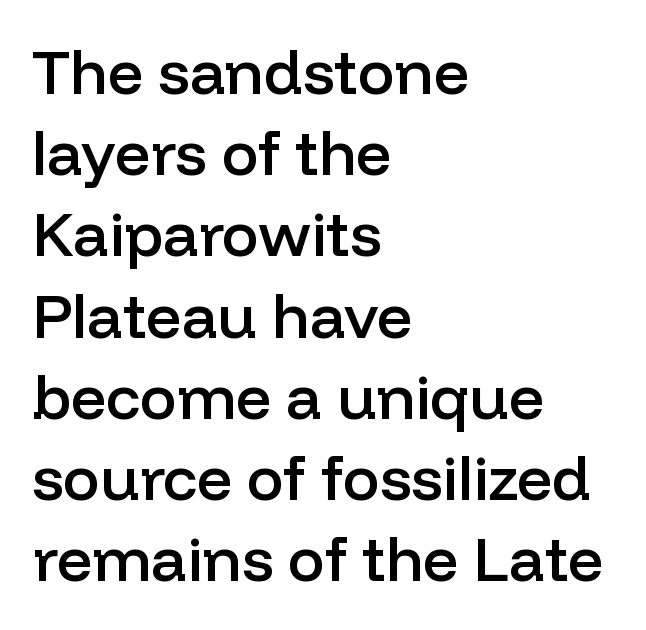
Q: Is the text bold? A: Semi-bold.
Q: Is the text italic (slanted)? A: No, it is upright.
Q: Is the typeface a serif or a sans-serif typeface? A: Sans-serif.
Q: Is the text underlined? A: No.
Q: How is the paragraph aligned? A: Left-aligned.
Q: Is the spacing between letters normal or unusually wide? A: Normal.
Q: Is the spacing between lines tight, normal or loose? A: Normal.
Q: Width (condensed, normal, or wide)? A: Normal.
Q: Stroke contrast? A: Low.
Q: x-height? A: Medium.
Q: Monospaced? A: No.
